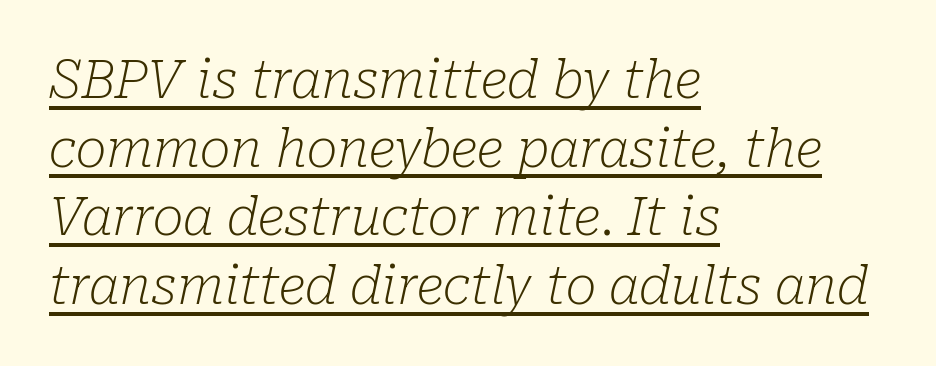
Q: Is the text bold? A: No.
Q: Is the text italic (slanted)? A: Yes, it leans right by about 10 degrees.
Q: Is the typeface a serif or a sans-serif typeface? A: Serif.
Q: Is the text underlined? A: Yes.
Q: How is the paragraph aligned? A: Left-aligned.
Q: Is the spacing between letters normal or unusually wide? A: Normal.
Q: Is the spacing between lines tight, normal or loose? A: Normal.
Q: Width (condensed, normal, or wide)? A: Normal.
Q: Stroke contrast? A: Low.
Q: x-height? A: Medium.
Q: Monospaced? A: No.
